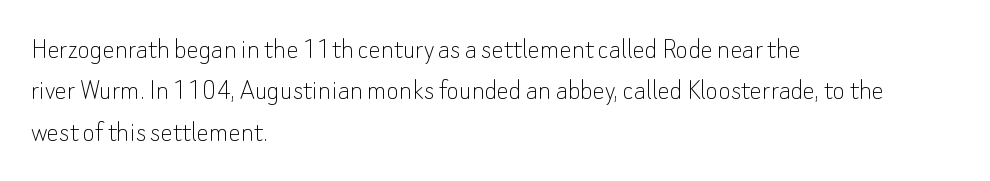
The image shows 30 px thin sans-serif type, upright; set left-aligned, normal line spacing (1.38x), normal letter spacing, not underlined; low stroke contrast and a small x-height.
